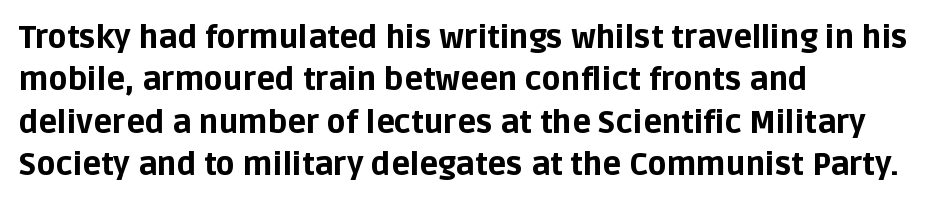
The typesetting leans heavy: a genuine bold. A sans-serif font was chosen for this passage. The passage shown is typed in a proportional face where columns would drift. Does extra space separate the letters? No, they use regular spacing. The lettering stays uniformly vertical, giving the passage a roman look.
